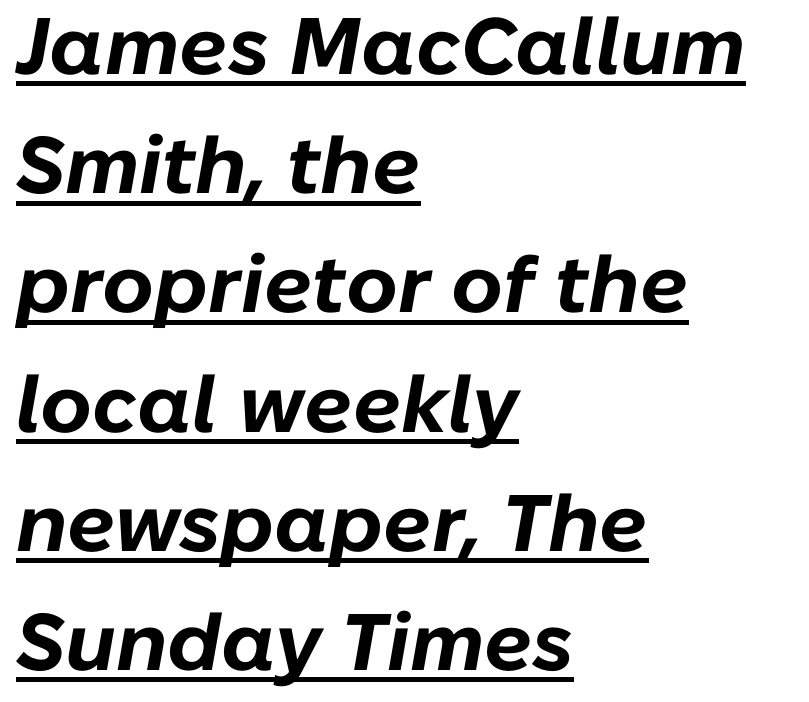
The image shows 80 px bold type, italic (leaning right); set left-aligned, normal line spacing (1.49x), normal letter spacing, underlined; low stroke contrast and a medium x-height.
